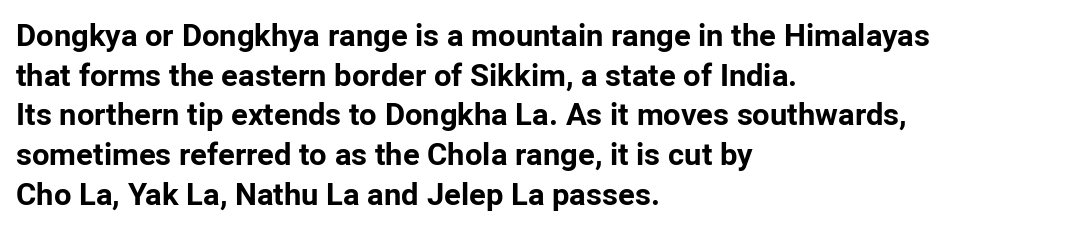
Q: Is the text bold? A: Yes.
Q: Is the text italic (slanted)? A: No, it is upright.
Q: Is the typeface a serif or a sans-serif typeface? A: Sans-serif.
Q: Is the text underlined? A: No.
Q: How is the paragraph aligned? A: Left-aligned.
Q: Is the spacing between letters normal or unusually wide? A: Normal.
Q: Is the spacing between lines tight, normal or loose? A: Normal.
Q: Width (condensed, normal, or wide)? A: Normal.
Q: Stroke contrast? A: Low.
Q: x-height? A: Medium.
Q: Monospaced? A: No.
